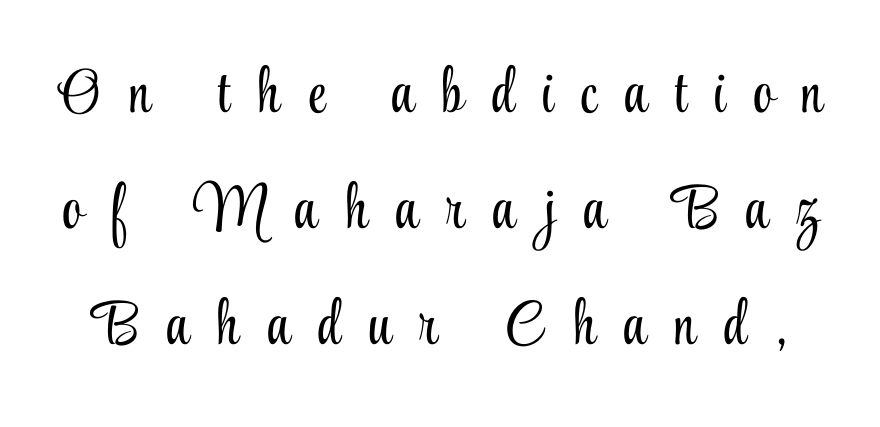
Q: Is the text bold? A: No.
Q: Is the text italic (slanted)? A: Yes.
Q: Is the typeface a serif or a sans-serif typeface? A: Serif.
Q: Is the text underlined? A: No.
Q: Is the spacing between letters normal or unusually wide? A: Unusually wide.
Q: Width (condensed, normal, or wide)? A: Condensed.
Q: Stroke contrast? A: Low.
Q: x-height? A: Small.
Q: Monospaced? A: No.
